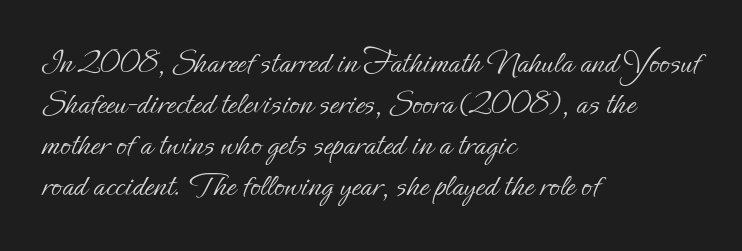
Q: Is the text bold? A: No.
Q: Is the text italic (slanted)? A: Yes.
Q: Is the text underlined? A: No.
Q: How is the paragraph aligned? A: Left-aligned.
Q: Is the spacing between letters normal or unusually wide? A: Normal.
Q: Width (condensed, normal, or wide)? A: Normal.
Q: Stroke contrast? A: Low.
Q: x-height? A: Small.
Q: Monospaced? A: No.
